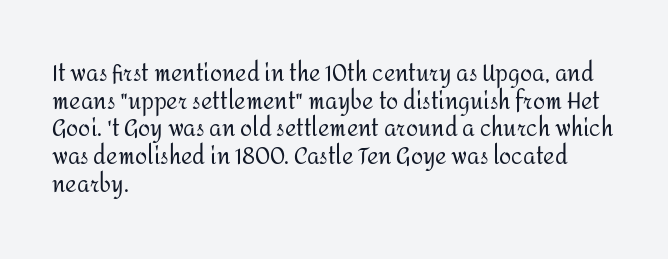
The typeface has the unassuming heft of standard copy or less. Vertical strokes here are truly vertical. A clean baseline with only descenders dipping below it. Default kerning and tracking; the words read as compact shapes.
